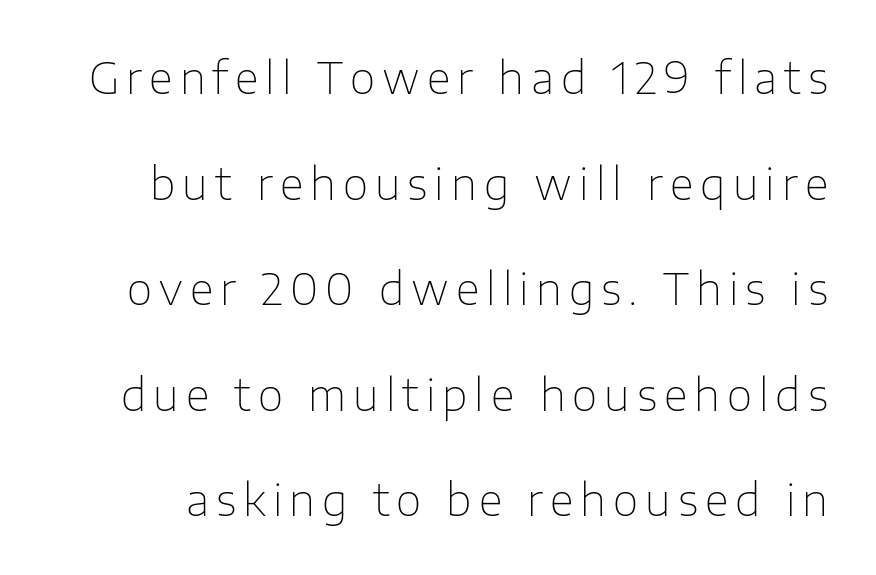
The image shows 44 px thin sans-serif type, upright; set loose line spacing (2.4x), not underlined; low stroke contrast and a medium x-height.
